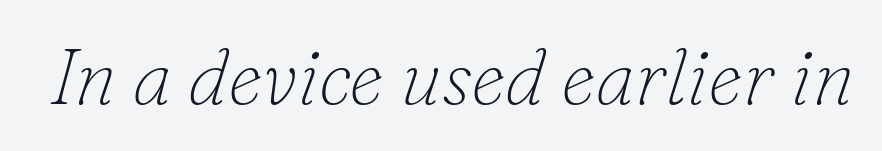
Each stroke keeps to a modest, everyday thickness or less. The zone under the glyphs is completely vacant. Letter spacing: default. This rendering employs a face with finishing strokes, i.e., a serif.
